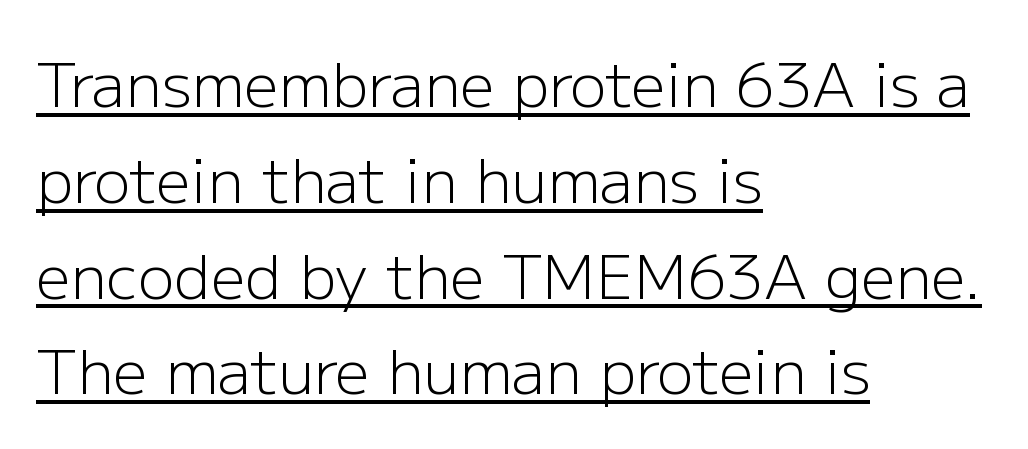
The image shows 61 px light sans-serif type, upright; set left-aligned, normal line spacing (1.57x), normal letter spacing, underlined; low stroke contrast and a medium x-height.
